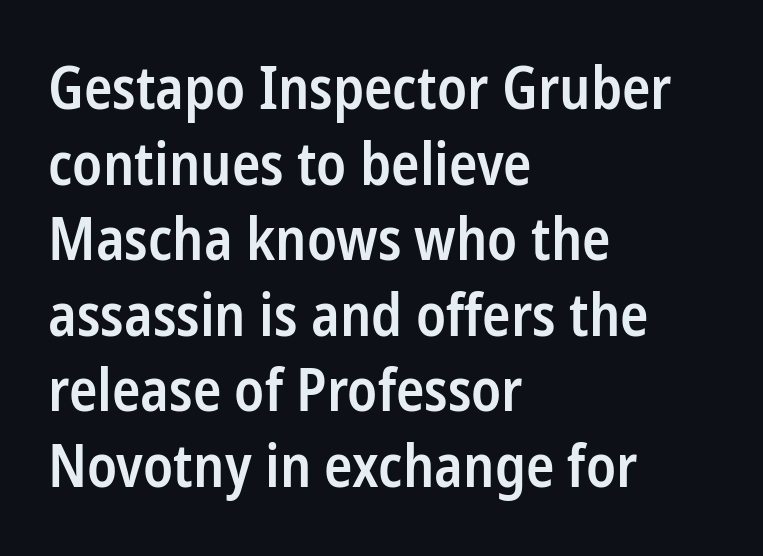
{"serif": "no", "italic": "no", "bold": "semi", "weight": "semibold", "width": "condensed", "stroke_contrast": "low", "x_height": "medium", "monospaced": "no", "underline": "no", "align": "left", "line_spacing": "normal", "line_spacing_ratio": 1.28, "letter_spacing": "normal", "letter_spacing_em": 0.0, "glyph_px": 59}
